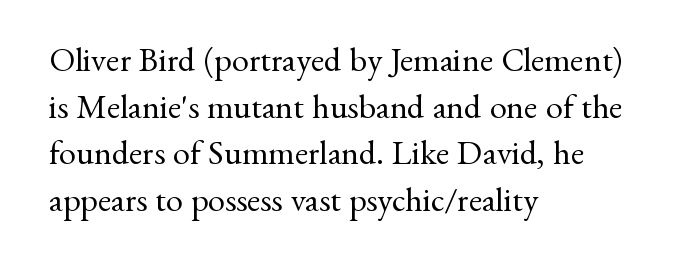
{"serif": "yes", "italic": "no", "bold": "no", "weight": "regular", "width": "normal", "stroke_contrast": "medium", "x_height": "small", "monospaced": "no", "underline": "no", "align": "left", "line_spacing": "normal", "line_spacing_ratio": 1.37, "letter_spacing": "normal", "letter_spacing_em": 0.0, "glyph_px": 34}
